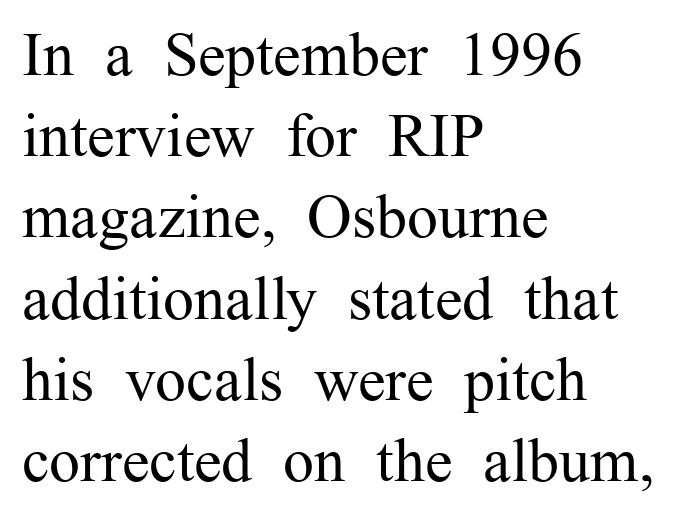
Q: Is the text bold? A: No.
Q: Is the text italic (slanted)? A: No, it is upright.
Q: Is the typeface a serif or a sans-serif typeface? A: Serif.
Q: Is the text underlined? A: No.
Q: How is the paragraph aligned? A: Left-aligned.
Q: Is the spacing between letters normal or unusually wide? A: Normal.
Q: Is the spacing between lines tight, normal or loose? A: Normal.
Q: Width (condensed, normal, or wide)? A: Normal.
Q: Stroke contrast? A: Medium.
Q: x-height? A: Medium.
Q: Monospaced? A: No.
